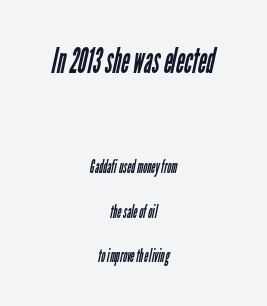
The letters sit at their default tracking, neither squeezed nor spread. Successive baselines arrive slowly, with a big drop between each. Stroke mass is kept to a normal reading level or below. The passage is arranged like a title page — every line centered. Are there feet on the stems? There aren't — it's a sans. The letters advance in unequal steps, a hallmark of proportional type.
